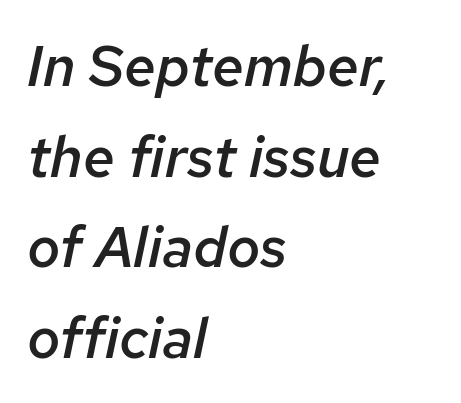
Q: Is the text bold? A: Semi-bold.
Q: Is the text italic (slanted)? A: Yes, it leans right by about 12 degrees.
Q: Is the text underlined? A: No.
Q: How is the paragraph aligned? A: Left-aligned.
Q: Is the spacing between letters normal or unusually wide? A: Normal.
Q: Is the spacing between lines tight, normal or loose? A: Normal.
Q: Width (condensed, normal, or wide)? A: Normal.
Q: Stroke contrast? A: Low.
Q: x-height? A: Medium.
Q: Monospaced? A: No.
